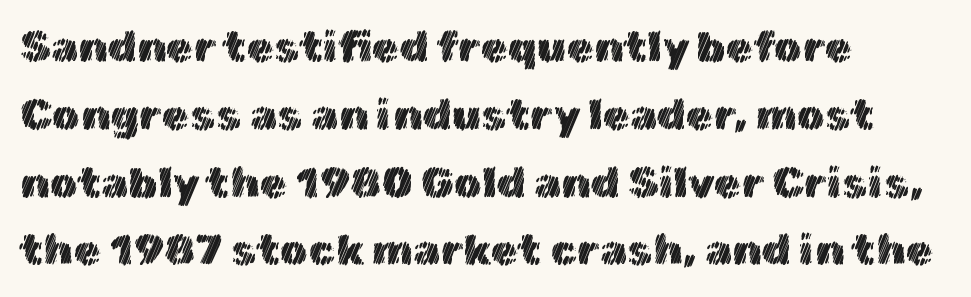
The image shows 44 px text type, upright; set left-aligned, normal line spacing (1.54x), normal letter spacing, not underlined; a medium x-height.
